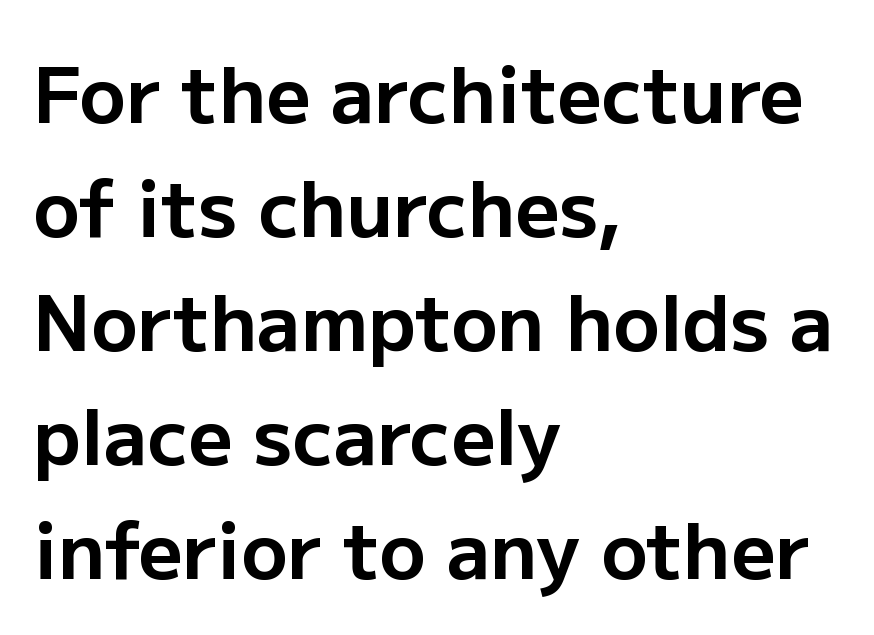
Q: Is the text bold? A: Yes.
Q: Is the text italic (slanted)? A: No, it is upright.
Q: Is the typeface a serif or a sans-serif typeface? A: Sans-serif.
Q: Is the text underlined? A: No.
Q: How is the paragraph aligned? A: Left-aligned.
Q: Is the spacing between letters normal or unusually wide? A: Normal.
Q: Is the spacing between lines tight, normal or loose? A: Normal.
Q: Width (condensed, normal, or wide)? A: Normal.
Q: Stroke contrast? A: Low.
Q: x-height? A: Medium.
Q: Monospaced? A: No.
